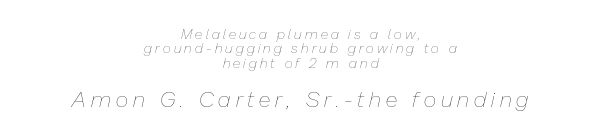
The image shows 22 px text type, italic (leaning right); set centered, tight line spacing (1.02x), unusually wide letter spacing (+0.23 em), not underlined; the second (bottom) block is 1.57x larger.
